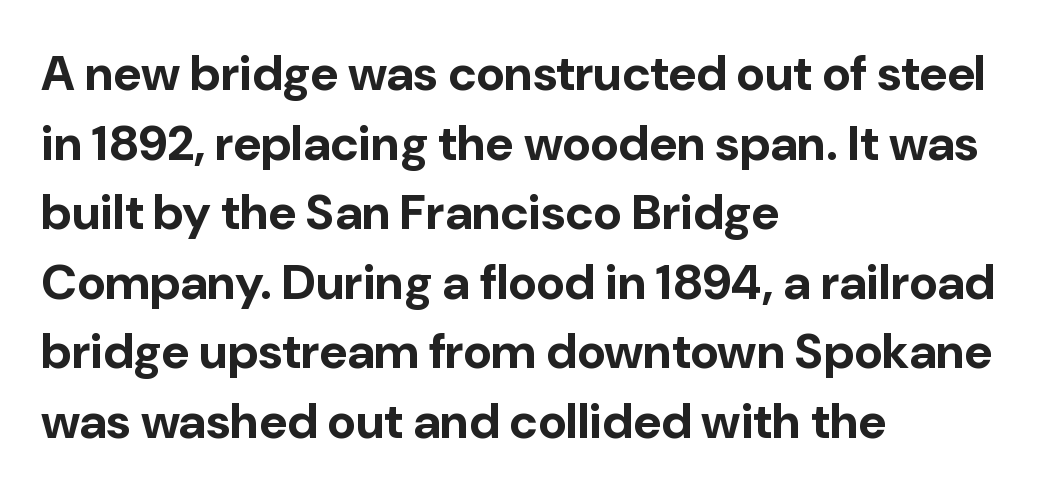
How would I describe the line gaps? Plain and ordinary. This sample uses an upright cut, with every glyph sitting square on the baseline. These lines are rendered in a variable-pitch font. One-word summary of the alignment: left.
